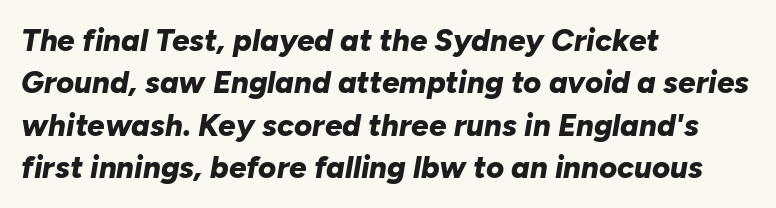
The image shows 31 px bold type, italic (leaning right); set left-aligned, normal line spacing (1.37x), normal letter spacing, not underlined; low stroke contrast and a medium x-height.
